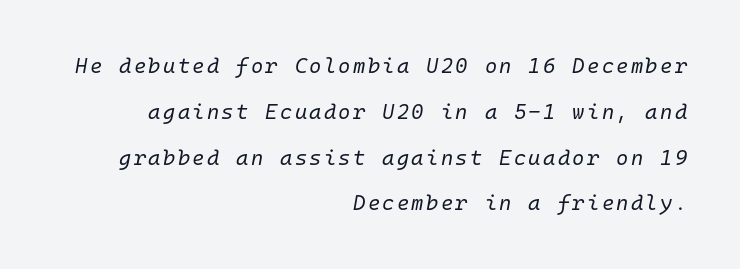
The text block is weighted toward the right margin, trailing off unevenly leftward. Vertically, the passage feels expansive, rows floating well apart. Weight class: somewhere from thin through regular. The face used here has a pronounced slope to its letters. No word sits above an underline.
